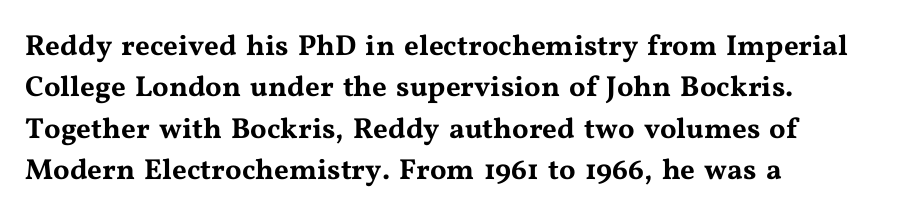
{"serif": "yes", "italic": "no", "width": "wide", "stroke_contrast": "medium", "x_height": "medium", "monospaced": "no", "underline": "no", "align": "left", "line_spacing": "normal", "line_spacing_ratio": 1.43, "letter_spacing": "normal", "letter_spacing_em": 0.0, "glyph_px": 29}
